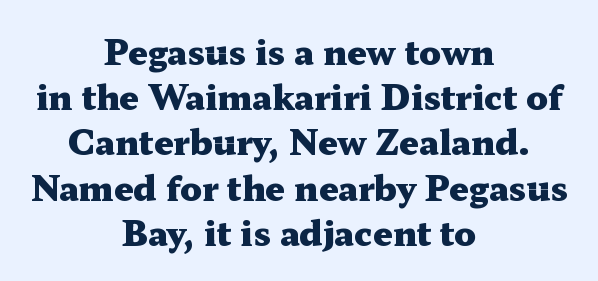
The image shows 34 px heavy, wide serif type, upright; set centered, normal line spacing (1.33x), normal letter spacing, not underlined; medium stroke contrast and a medium x-height.
